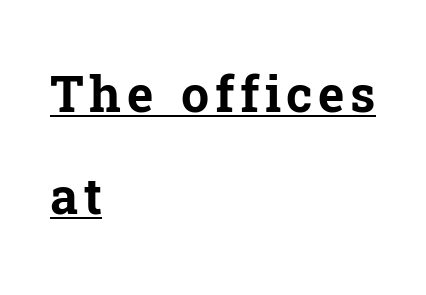
{"serif": "yes", "italic": "no", "bold": "yes", "weight": "bold", "width": "normal", "stroke_contrast": "low", "x_height": "medium", "monospaced": "no", "underline": "yes", "align": "left", "line_spacing": "loose", "line_spacing_ratio": 2.05, "glyph_px": 50}
